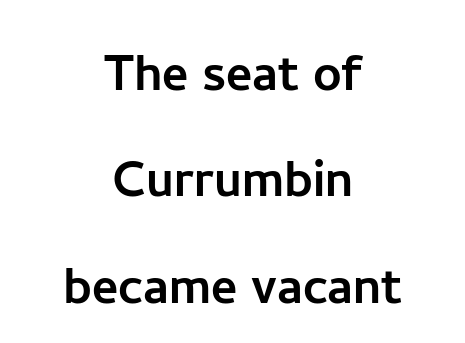
Only glyphs here, with clear space below each row. Honestly, the letter spacing is just normal — you wouldn't notice it. Spacing verdict: proportional, widths tailored to each character. Line starts and ends both wander, symmetrically. Does the lettering tilt? It doesn't — this is upright.
